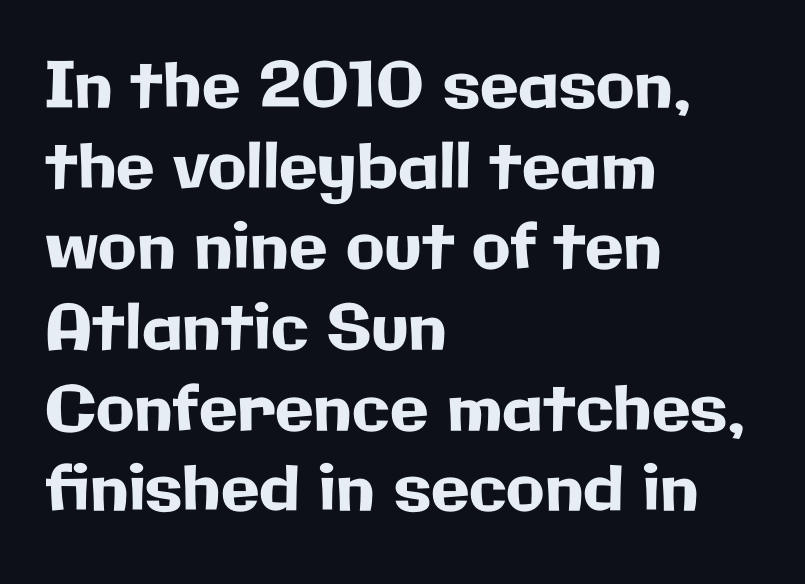
The image shows 63 px sans-serif type, upright; set left-aligned, normal line spacing (1.28x), normal letter spacing, not underlined; low stroke contrast and a medium x-height.
